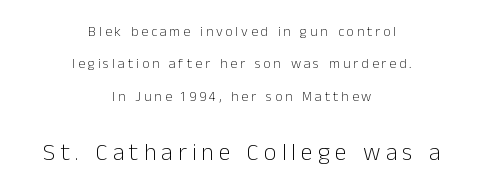
The face used here is rendered with a markedly widened letterfit. Tall strokes in this sample are plumb rather than angled. The composition opens small and finishes big. Underlining? Definitely not there. Widely set lines give the paragraph a tall, airy silhouette.
